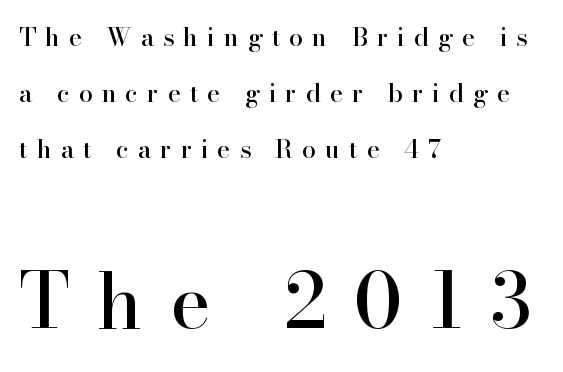
The foot of each line stays bare and open. Serifs: yes, visible at the terminals of the letterforms. The composition opens small and finishes big. How are the letters spaced? Widely, with obvious added tracking. Layout note: lines flush left.
